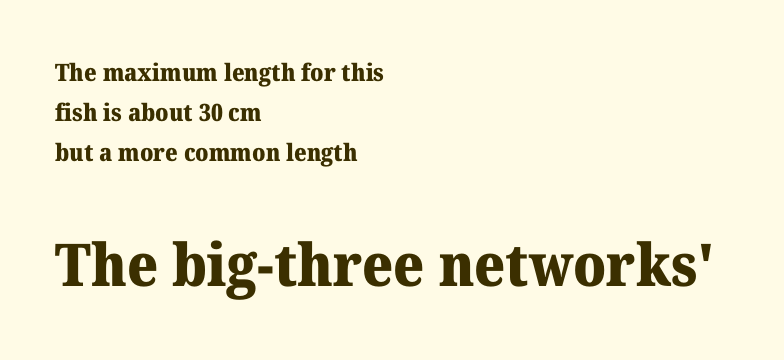
A typesetter would call this proportional, since set widths differ per character. The rendering uses a moderate line-height, typical for paragraphs. Rendered with straight, roman letterforms. Does the copy run flush right? No — it runs flush left.
